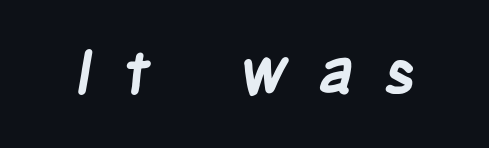
The image shows 61 px semibold, condensed sans-serif type; set unusually wide letter spacing (+0.49 em), not underlined; low stroke contrast and a large x-height.
